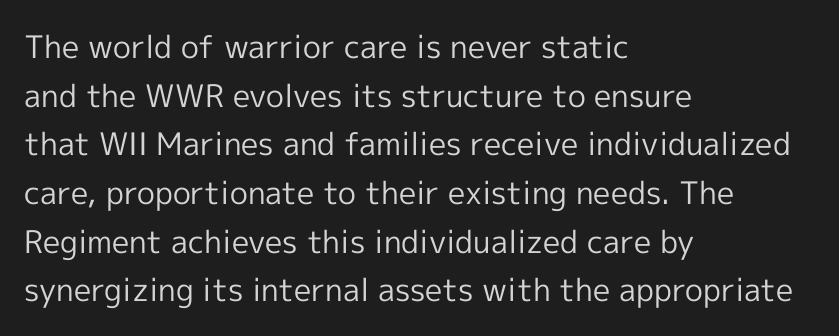
The image shows 31 px regular-weight sans-serif type, upright; set left-aligned, normal line spacing (1.57x), normal letter spacing, not underlined; a medium x-height.
